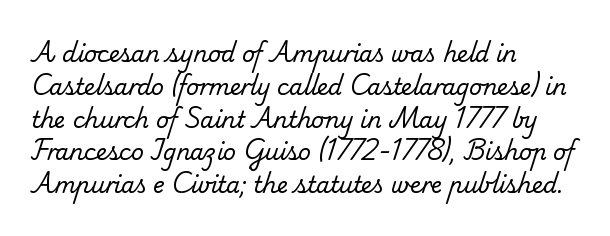
{"bold": "no", "underline": "no", "align": "left", "line_spacing": "normal", "line_spacing_ratio": 1.49, "letter_spacing": "normal", "letter_spacing_em": 0.0, "glyph_px": 22}
